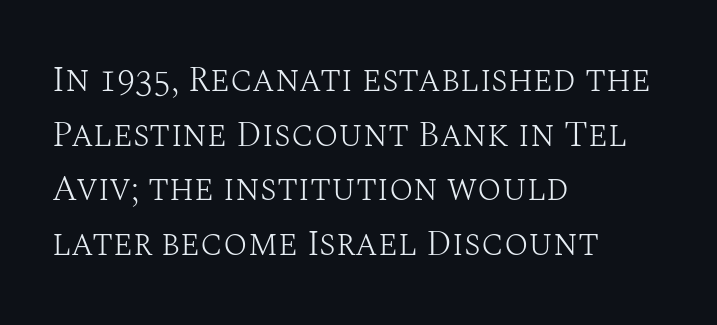
The type is set solid horizontally, with unmodified tracking. Ink coverage per letter is moderate at most. Bare-footed words on every line. Ordinary non-slanted type is in use. The letters advance in unequal steps, a hallmark of proportional type. These lines stack with their left ends in a neat column.
